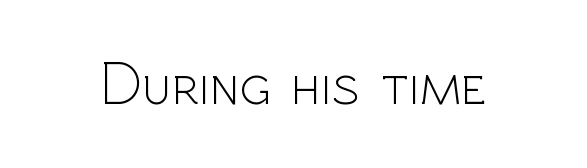
Q: Is the text bold? A: No.
Q: Is the text italic (slanted)? A: No, it is upright.
Q: Is the typeface a serif or a sans-serif typeface? A: Sans-serif.
Q: Is the text underlined? A: No.
Q: Is the spacing between letters normal or unusually wide? A: Normal.
Q: Width (condensed, normal, or wide)? A: Normal.
Q: x-height? A: Medium.
Q: Monospaced? A: No.
